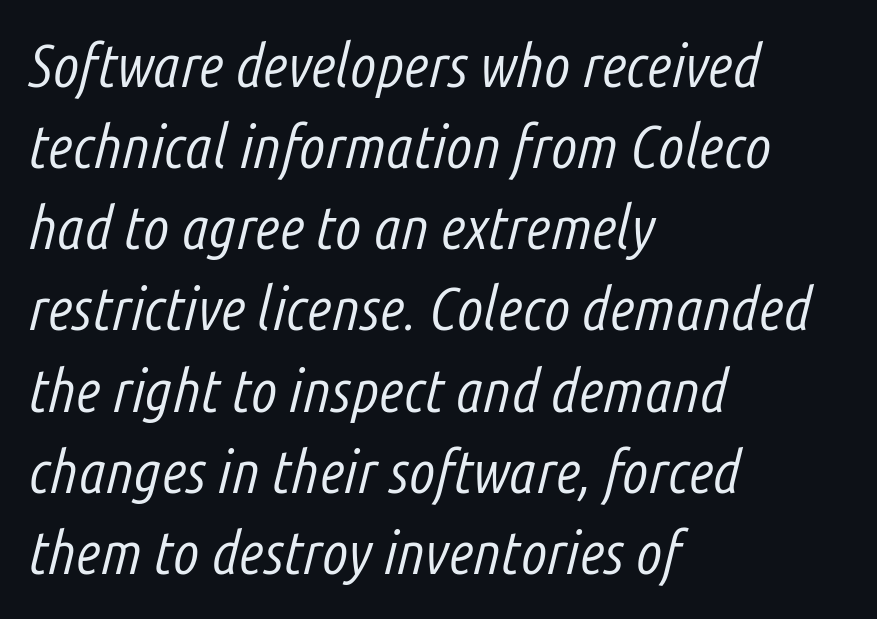
Q: Is the text bold? A: No.
Q: Is the text italic (slanted)? A: Yes, it leans right by about 14 degrees.
Q: Is the text underlined? A: No.
Q: How is the paragraph aligned? A: Left-aligned.
Q: Is the spacing between letters normal or unusually wide? A: Normal.
Q: Is the spacing between lines tight, normal or loose? A: Normal.
Q: Width (condensed, normal, or wide)? A: Condensed.
Q: Stroke contrast? A: Low.
Q: x-height? A: Medium.
Q: Monospaced? A: No.
